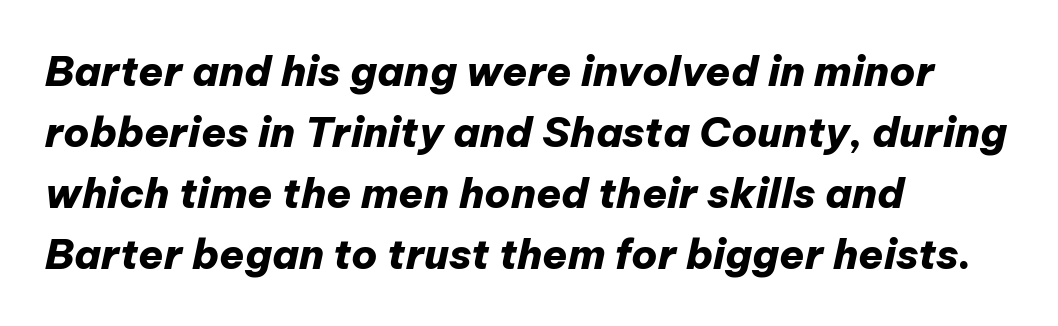
Q: Is the text bold? A: Yes.
Q: Is the text italic (slanted)? A: Yes, it leans right by about 12 degrees.
Q: Is the text underlined? A: No.
Q: How is the paragraph aligned? A: Left-aligned.
Q: Is the spacing between letters normal or unusually wide? A: Normal.
Q: Is the spacing between lines tight, normal or loose? A: Normal.
Q: Width (condensed, normal, or wide)? A: Normal.
Q: Stroke contrast? A: Low.
Q: x-height? A: Medium.
Q: Monospaced? A: No.
